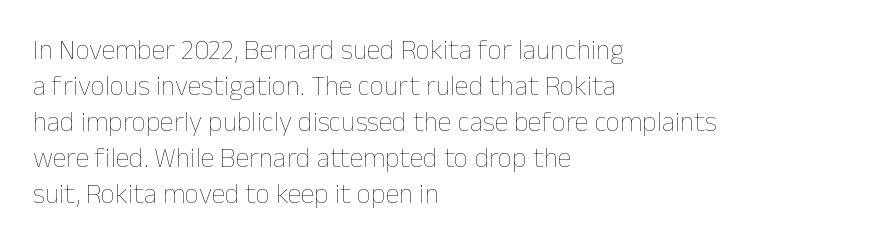
Each letter keeps its own natural width here, so spacing adapts to shape. Style check: upright. Unmarked baselines from the first word to the last. Weight class: somewhere from thin through regular.
